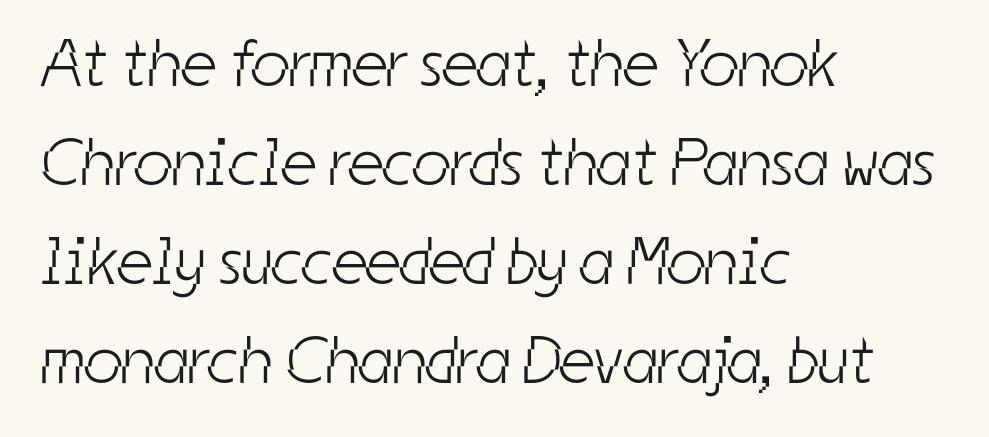
Left-aligned paragraph, ragged on the right. Vertical spacing — default. No extra tracking has been applied to these lines. Words float on clear page, feet unadorned. A sans-serif font was chosen for this passage.
